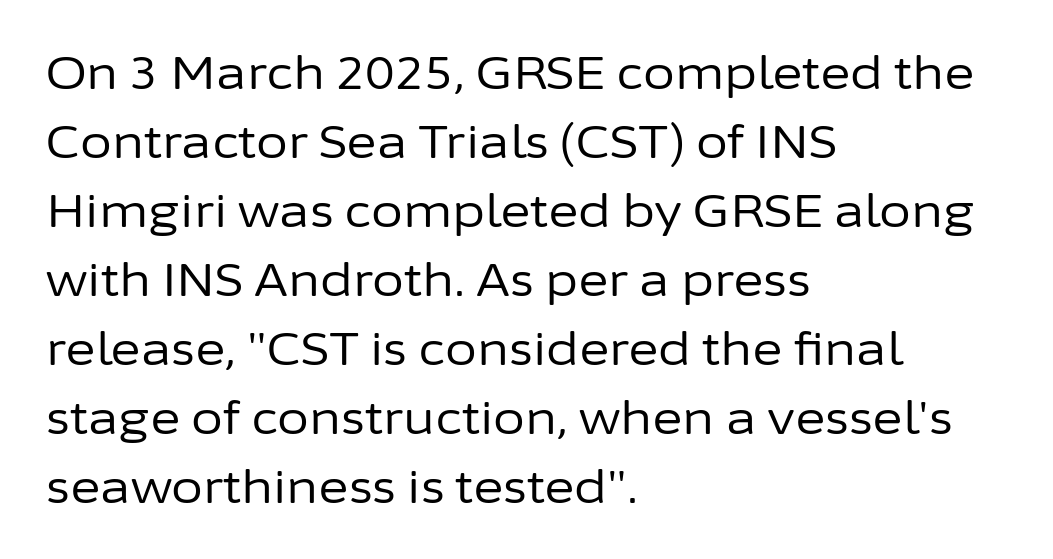
{"serif": "no", "italic": "no", "bold": "no", "weight": "regular", "width": "normal", "stroke_contrast": "low", "x_height": "medium", "monospaced": "no", "underline": "no", "align": "left", "line_spacing": "normal", "line_spacing_ratio": 1.5, "letter_spacing": "normal", "letter_spacing_em": 0.0, "glyph_px": 46}
